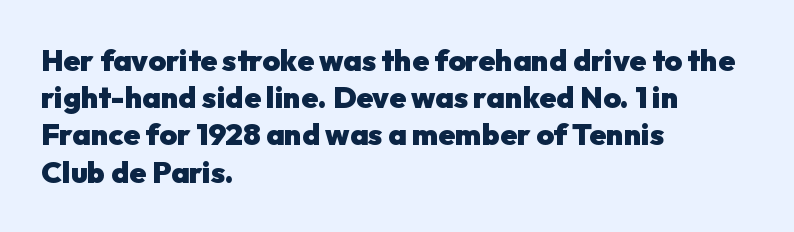
{"serif": "no", "italic": "no", "bold": "yes", "weight": "heavy", "width": "normal", "stroke_contrast": "low", "x_height": "medium", "monospaced": "no", "underline": "no", "align": "left", "line_spacing_ratio": 1.24, "letter_spacing": "normal", "letter_spacing_em": 0.0, "glyph_px": 30}
